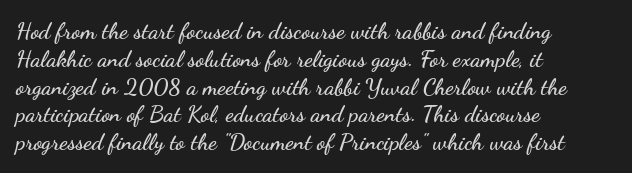
Q: Is the text italic (slanted)? A: Yes.
Q: Is the text underlined? A: No.
Q: How is the paragraph aligned? A: Left-aligned.
Q: Is the spacing between letters normal or unusually wide? A: Normal.
